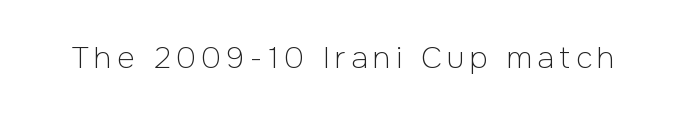
The letters stand straight up with perfectly vertical stems. Descenders hang freely into open space. A quiet, ordinary-to-light weight characterises the typeface. Nothing sits at the stroke ends, so this counts as sans-serif.
